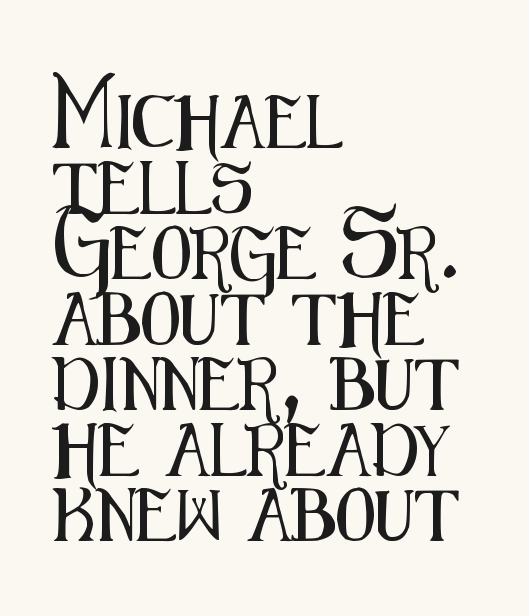
Q: Is the text italic (slanted)? A: No, it is upright.
Q: Is the text underlined? A: No.
Q: How is the paragraph aligned? A: Left-aligned.
Q: Is the spacing between letters normal or unusually wide? A: Normal.
Q: Is the spacing between lines tight, normal or loose? A: Normal.
Q: Width (condensed, normal, or wide)? A: Condensed.
Q: Stroke contrast? A: Medium.
Q: x-height? A: Medium.
Q: Monospaced? A: No.
